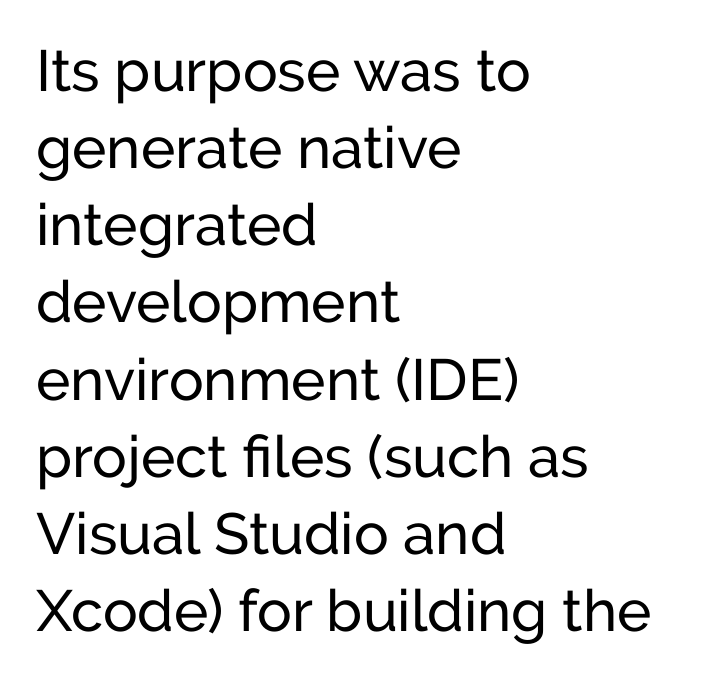
The letters advance in unequal steps, a hallmark of proportional type. Font category for this specimen: sans-serif. This sample uses plain, unmodified letter spacing. Line spacing here is normal. Each row of text sits above clean, open space.
